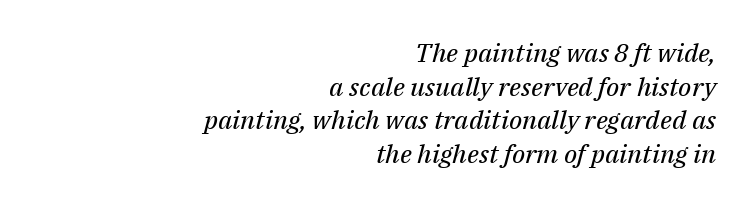
{"italic": "yes", "lean": "right", "slant_degrees": 14, "bold": "no", "underline": "no", "align": "right", "line_spacing": "normal", "line_spacing_ratio": 1.29, "letter_spacing": "normal", "letter_spacing_em": 0.0, "glyph_px": 26}
